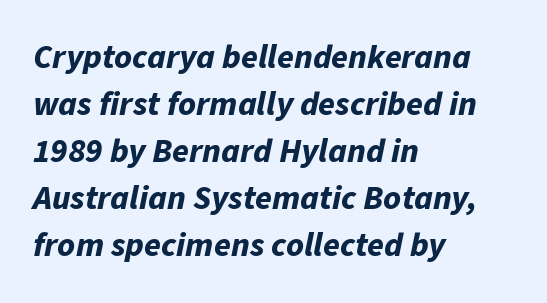
{"italic": "yes", "lean": "right", "slant_degrees": 11, "bold": "yes", "weight": "bold", "width": "normal", "stroke_contrast": "low", "x_height": "medium", "monospaced": "no", "underline": "no", "align": "left", "line_spacing": "normal", "line_spacing_ratio": 1.38, "letter_spacing": "normal", "letter_spacing_em": 0.0, "glyph_px": 34}
